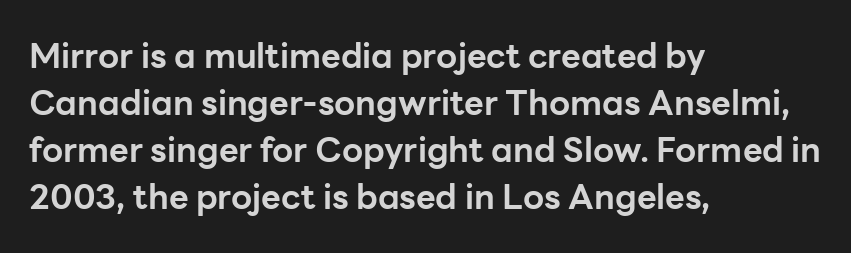
The image shows 34 px bold sans-serif type, upright; set left-aligned, normal line spacing (1.38x), normal letter spacing, not underlined; low stroke contrast and a medium x-height.
